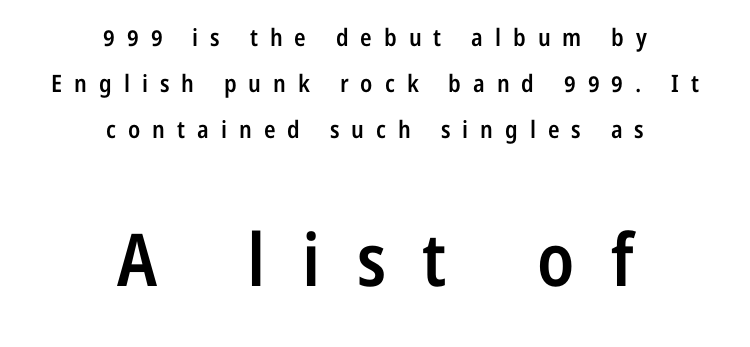
Q: Is the text bold? A: Semi-bold.
Q: Is the text italic (slanted)? A: No, it is upright.
Q: Is the typeface a serif or a sans-serif typeface? A: Sans-serif.
Q: Is the text underlined? A: No.
Q: How is the paragraph aligned? A: Centered.
Q: Is the spacing between letters normal or unusually wide? A: Unusually wide.
Q: Is the spacing between lines tight, normal or loose? A: Loose.
Q: Which block of text is set in a larger size, the first (top) or the second (bottom)? A: The second (bottom) one.
Q: Width (condensed, normal, or wide)? A: Condensed.
Q: Stroke contrast? A: Low.
Q: x-height? A: Medium.
Q: Monospaced? A: No.
